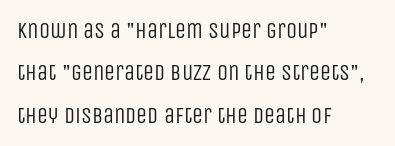
{"italic": "no", "bold": "no", "underline": "no", "align": "left", "line_spacing": "loose", "line_spacing_ratio": 1.93, "letter_spacing": "normal", "letter_spacing_em": 0.0, "glyph_px": 22}
